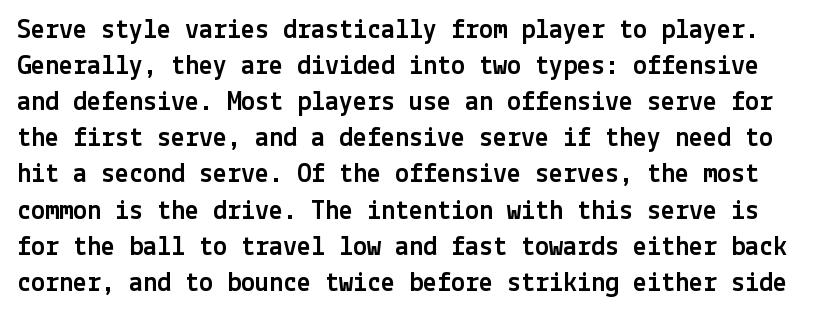
{"serif": "no", "italic": "no", "width": "normal", "x_height": "medium", "underline": "no", "line_spacing": "normal", "line_spacing_ratio": 1.29, "letter_spacing": "normal", "letter_spacing_em": 0.0, "glyph_px": 28}
